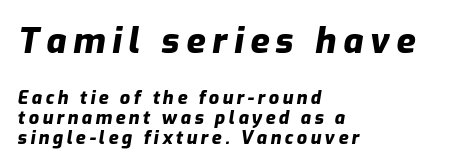
{"italic": "yes", "lean": "right", "slant_degrees": 9, "bold": "yes", "weight": "heavy", "width": "normal", "stroke_contrast": "low", "x_height": "medium", "monospaced": "no", "underline": "no", "align": "left", "line_spacing": "tight", "line_spacing_ratio": 1.13, "larger_block": "first", "size_ratio": 1.94, "glyph_px": 35}
